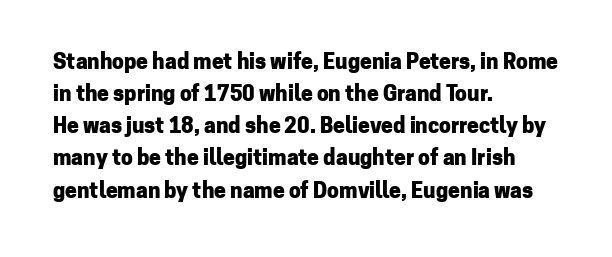
The image shows 21 px bold type, upright; set left-aligned, normal line spacing (1.53x), normal letter spacing, not underlined.
